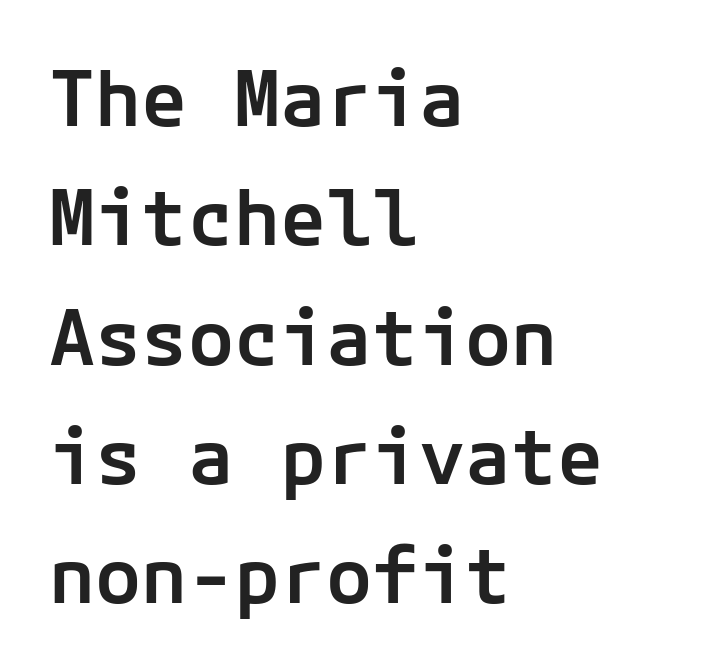
{"serif": "no", "italic": "no", "bold": "semi", "weight": "semibold", "width": "normal", "stroke_contrast": "low", "x_height": "medium", "underline": "no", "align": "left", "line_spacing": "normal", "line_spacing_ratio": 1.55, "letter_spacing": "normal", "letter_spacing_em": 0.0, "glyph_px": 77}
